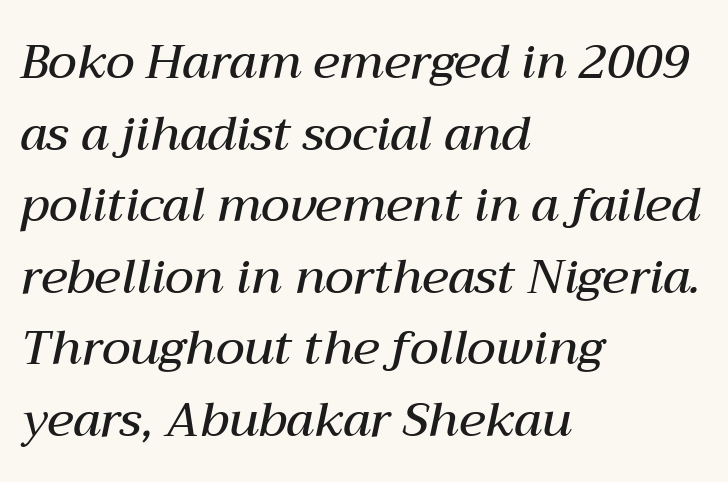
The image shows 48 px semibold type, italic (leaning right); set left-aligned, normal line spacing (1.49x), normal letter spacing, not underlined; medium stroke contrast and a medium x-height.
